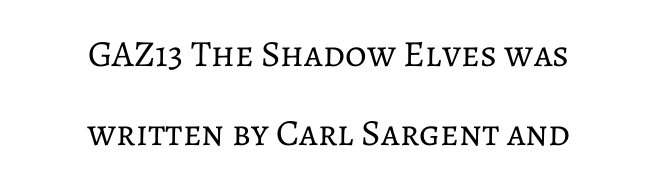
Tall strokes in this sample are plumb rather than angled. The whitespace from short lines is split evenly between both sides. The rendering uses natural spacing where letterforms have individual widths. Vertical stems look standard width or narrower in stroke.
